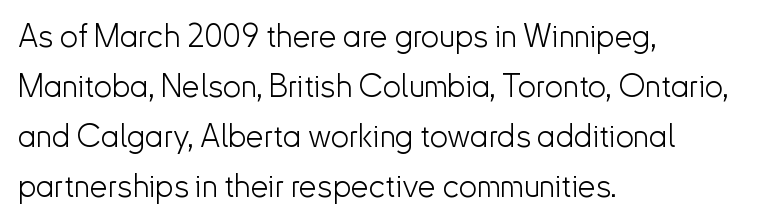
The letters look calm and open, with moderate or lighter stems. The vertical gap from one line to the next is medium. The letters advance in unequal steps, a hallmark of proportional type. Visually the block forms a straight wall on the left and a jagged coastline on the right.
